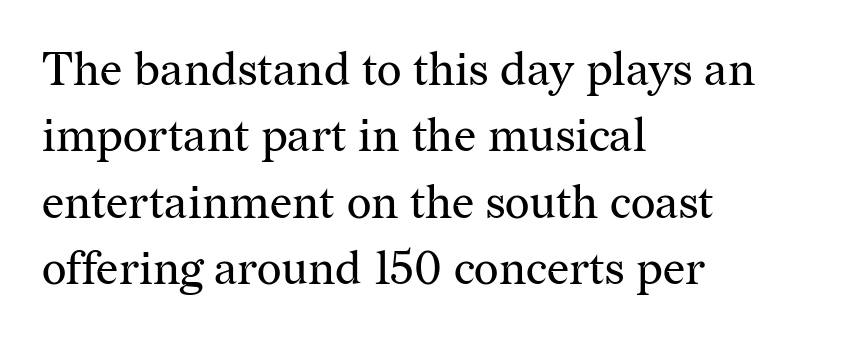
Q: Is the text bold? A: No.
Q: Is the text italic (slanted)? A: No, it is upright.
Q: Is the typeface a serif or a sans-serif typeface? A: Serif.
Q: Is the text underlined? A: No.
Q: How is the paragraph aligned? A: Left-aligned.
Q: Is the spacing between letters normal or unusually wide? A: Normal.
Q: Is the spacing between lines tight, normal or loose? A: Normal.
Q: Width (condensed, normal, or wide)? A: Normal.
Q: Stroke contrast? A: Medium.
Q: x-height? A: Medium.
Q: Monospaced? A: No.
